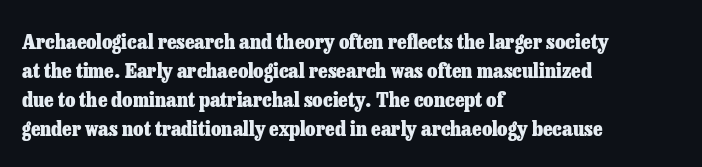
The lines are quadded left. These lines keep a tight, regular rhythm from letter to letter. The gap between lines stays unmarked. It's the straight-up-and-down kind of type. The rendering uses a moderate line-height, typical for paragraphs. Pretty heavy lettering here — definitely bold.
